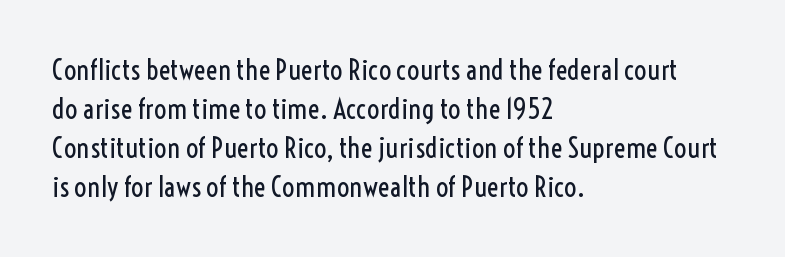
{"serif": "no", "italic": "no", "bold": "no", "weight": "regular", "width": "condensed", "x_height": "medium", "monospaced": "no", "underline": "no", "align": "left", "line_spacing": "normal", "line_spacing_ratio": 1.39, "letter_spacing": "normal", "letter_spacing_em": 0.0, "glyph_px": 28}
